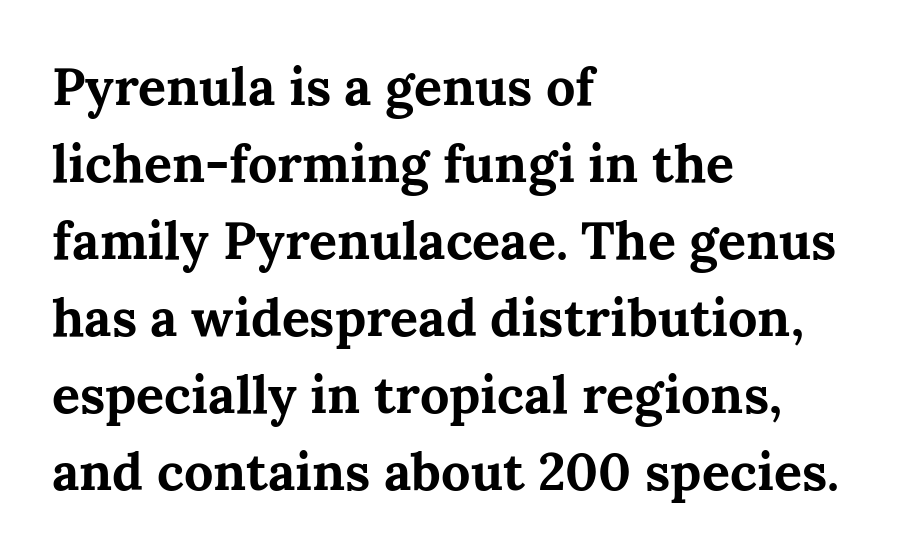
The leading is moderate, giving the passage an even texture. The rendering anchors every line to the left-hand side. The glyphs have the mass of a bold cut. Default kerning and tracking; the words read as compact shapes. Serif or sans? Serif — the stroke terminals have little feet. A typesetter would call this proportional, since set widths differ per character.
